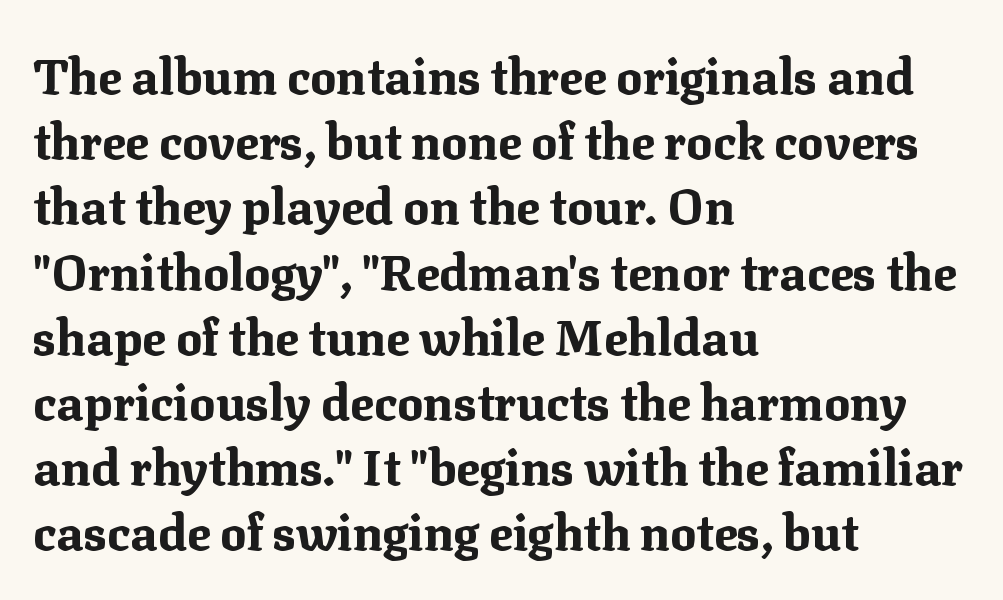
{"serif": "yes", "italic": "no", "bold": "yes", "weight": "bold", "width": "normal", "stroke_contrast": "medium", "x_height": "medium", "monospaced": "no", "underline": "no", "align": "left", "line_spacing": "normal", "line_spacing_ratio": 1.33, "letter_spacing": "normal", "letter_spacing_em": 0.0, "glyph_px": 49}
